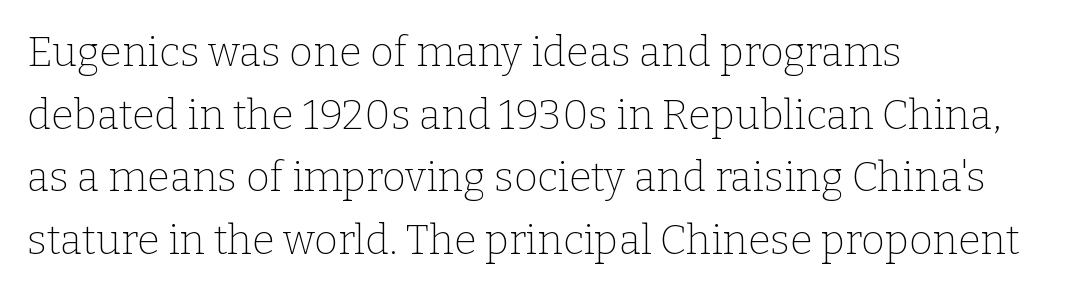
{"serif": "yes", "italic": "no", "bold": "no", "weight": "thin", "width": "normal", "stroke_contrast": "low", "x_height": "medium", "monospaced": "no", "underline": "no", "align": "left", "line_spacing": "normal", "line_spacing_ratio": 1.53, "letter_spacing": "normal", "letter_spacing_em": 0.0, "glyph_px": 41}
